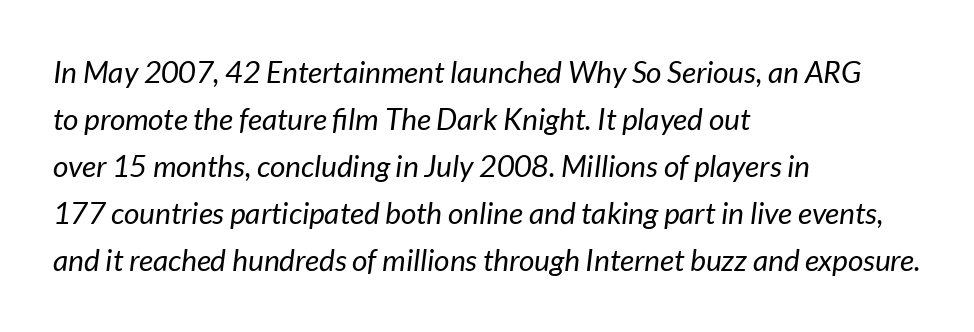
The image shows 30 px regular-weight type, italic (leaning right); set left-aligned, normal line spacing (1.57x), normal letter spacing, not underlined; low stroke contrast and a medium x-height.
